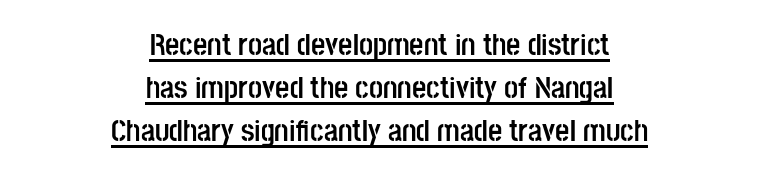
{"serif": "no", "italic": "no", "bold": "yes", "weight": "semibold", "width": "condensed", "stroke_contrast": "low", "x_height": "large", "monospaced": "no", "underline": "yes", "align": "center", "line_spacing": "normal", "line_spacing_ratio": 1.39, "letter_spacing": "normal", "letter_spacing_em": 0.0, "glyph_px": 31}
